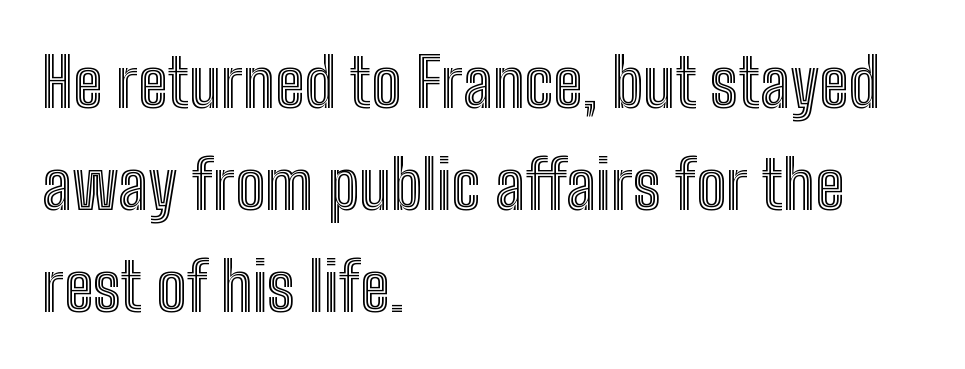
The image shows 67 px condensed type, upright; set left-aligned, normal line spacing (1.52x), normal letter spacing, not underlined; a medium x-height.
